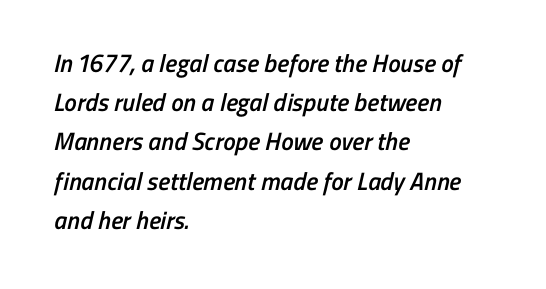
The image shows 25 px text type; set left-aligned, normal line spacing (1.57x), normal letter spacing, not underlined.
